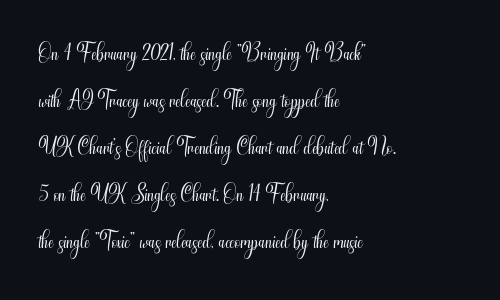
The image shows 32 px light, condensed sans-serif type; set left-aligned, normal line spacing (1.47x), normal letter spacing, not underlined; medium stroke contrast and a small x-height.
